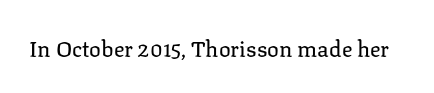
Q: Is the text bold? A: No.
Q: Is the text italic (slanted)? A: No, it is upright.
Q: Is the text underlined? A: No.
Q: Is the spacing between letters normal or unusually wide? A: Normal.
